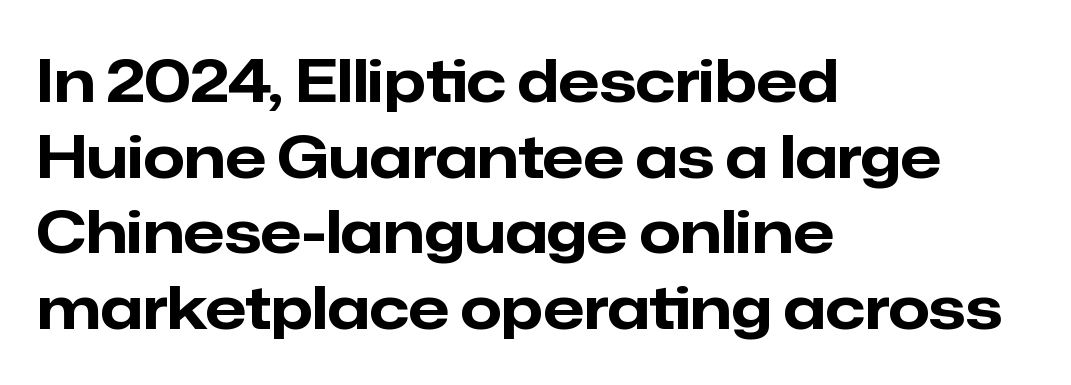
The image shows 59 px bold sans-serif type, upright; set left-aligned, normal line spacing (1.28x), normal letter spacing, not underlined; low stroke contrast and a medium x-height.
